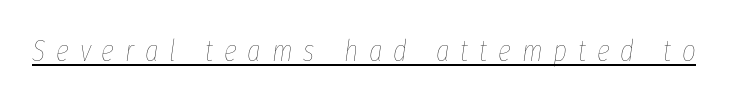
When letters slant like this, we call the style italic. Weight: in the light-to-regular range. In designer terms, the underline attribute is active on this setting. The letters are spread apart with noticeably loose tracking. Each letter keeps its own natural width here, so spacing adapts to shape.
